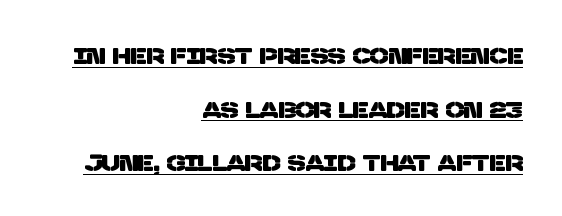
The image shows 22 px text type; set right-aligned, loose line spacing (2.44x), normal letter spacing, underlined.
